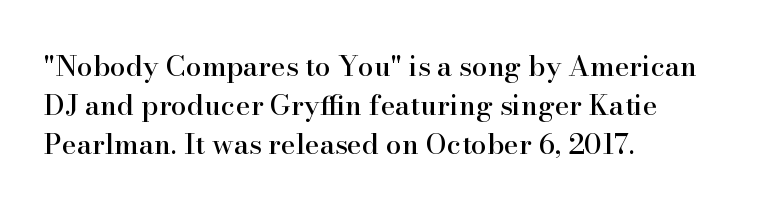
Every row of glyphs begins at an identical x-position on the left. Bare-footed words on every line. Note the varied advance widths — an 'i' is clearly narrower than an 'm'. The space between consecutive lines is moderate. What stands out about the letter spacing? Nothing — it is the standard amount. The text was rendered using a seriffed face with decorative stroke endings.
